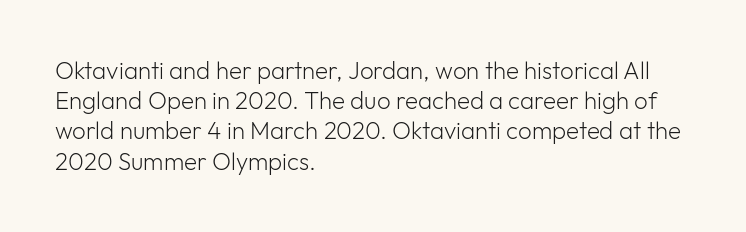
The weight would be labelled regular, book, light, or lighter still. Every stem runs plumb, perpendicular to the baseline. Descender tails drop into unmarked territory. One glance says typical: line gaps are just what's usual.
